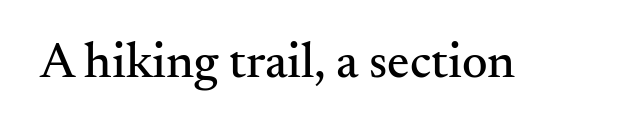
{"serif": "yes", "italic": "no", "width": "normal", "stroke_contrast": "medium", "x_height": "small", "monospaced": "no", "underline": "no", "letter_spacing": "normal", "letter_spacing_em": 0.0, "glyph_px": 50}
